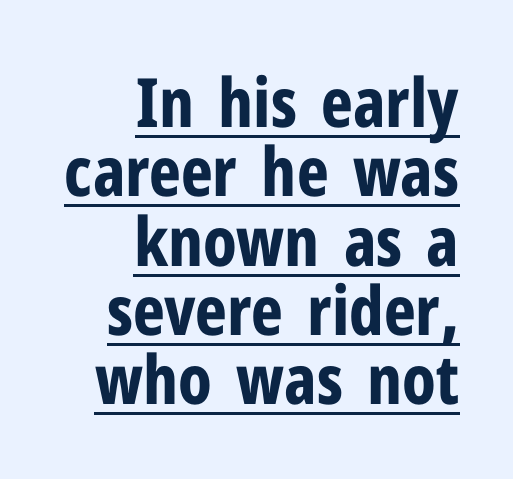
{"serif": "no", "italic": "no", "bold": "yes", "weight": "bold", "width": "condensed", "stroke_contrast": "low", "x_height": "medium", "monospaced": "no", "underline": "yes", "align": "right", "line_spacing": "tight", "line_spacing_ratio": 1.02, "letter_spacing": "normal", "letter_spacing_em": 0.0, "glyph_px": 68}
